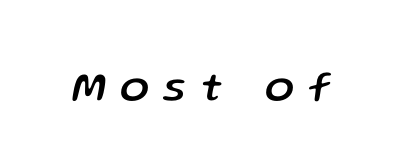
The image shows 43 px text type, italic (leaning right); set unusually wide letter spacing (+0.35 em), not underlined; low stroke contrast and a medium x-height.
